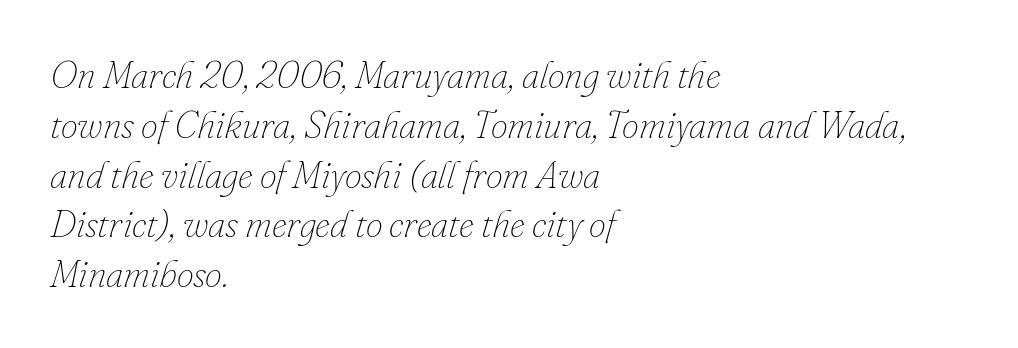
Decoration check: the copy has no underline. What stands out about the letter spacing? Nothing — it is the standard amount. You could not count columns in this text — the font is proportionally spaced. The typesetting does not lean heavy: it is not bold. Vertically, the passage feels balanced, rows spaced as you'd expect.
